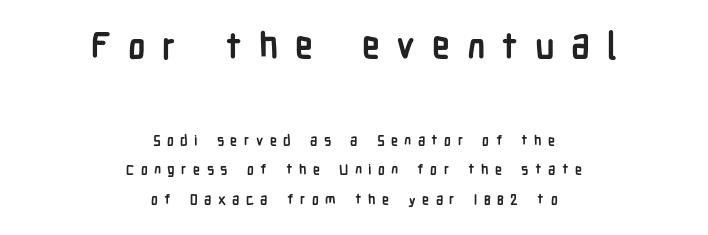
{"serif": "no", "italic": "no", "bold": "yes", "weight": "semibold", "width": "condensed", "stroke_contrast": "low", "x_height": "medium", "monospaced": "no", "underline": "no", "align": "center", "line_spacing": "loose", "line_spacing_ratio": 2.11, "letter_spacing": "wide", "letter_spacing_em": 0.46, "larger_block": "first", "size_ratio": 2.57, "glyph_px": 36}
